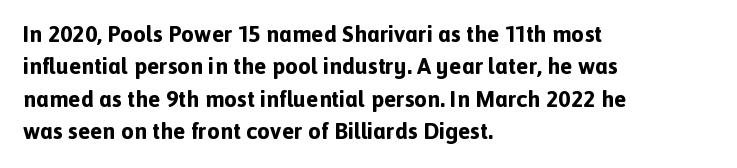
The space directly below the letters is spotless. A dark, heavy texture on the line: the type is bold. Every row of glyphs begins at an identical x-position on the left. Posture: vertical.
